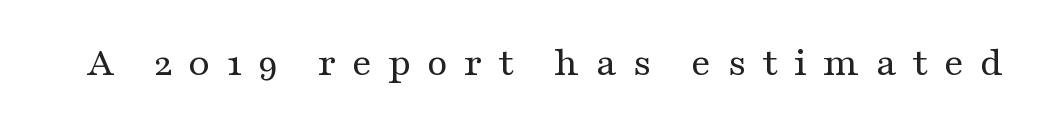
The image shows 42 px regular-weight, wide serif type, upright; set unusually wide letter spacing (+0.37 em), not underlined; medium stroke contrast and a medium x-height.
